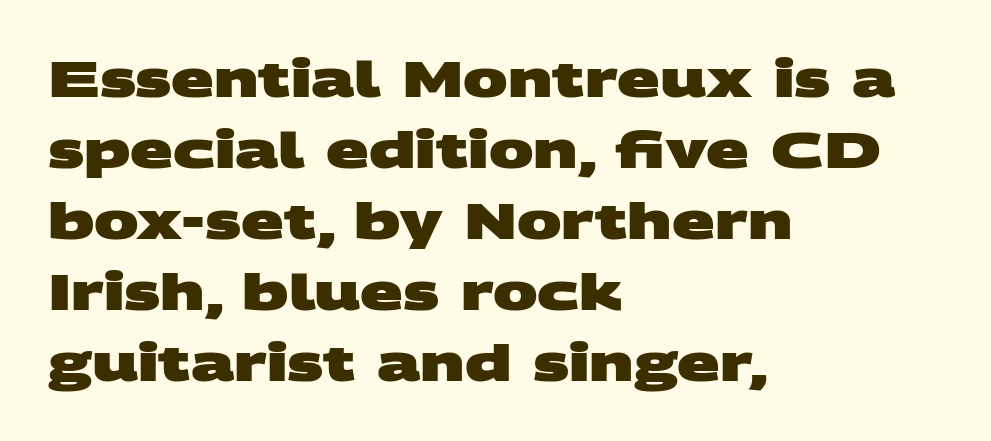
{"serif": "no", "bold": "yes", "weight": "heavy", "width": "wide", "stroke_contrast": "medium", "x_height": "large", "monospaced": "no", "underline": "no", "align": "left", "line_spacing": "normal", "line_spacing_ratio": 1.42, "letter_spacing": "normal", "letter_spacing_em": 0.0, "glyph_px": 50}
